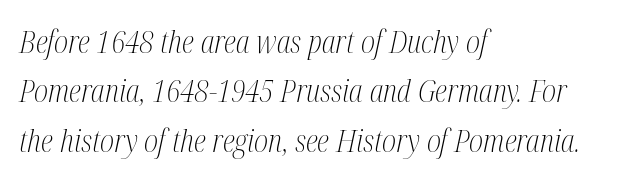
The image shows 31 px light, condensed serif type, italic (leaning right); set left-aligned, normal line spacing (1.59x), normal letter spacing, not underlined; medium stroke contrast and a medium x-height.
